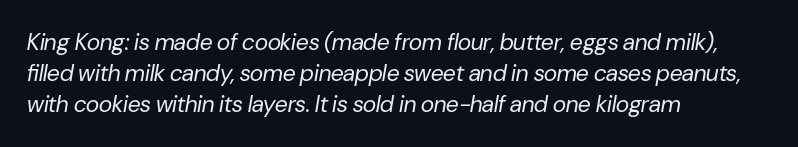
Q: Is the text bold? A: No.
Q: Is the text italic (slanted)? A: Yes, it leans right by about 10 degrees.
Q: Is the text underlined? A: No.
Q: How is the paragraph aligned? A: Left-aligned.
Q: Is the spacing between letters normal or unusually wide? A: Normal.
Q: Is the spacing between lines tight, normal or loose? A: Normal.
